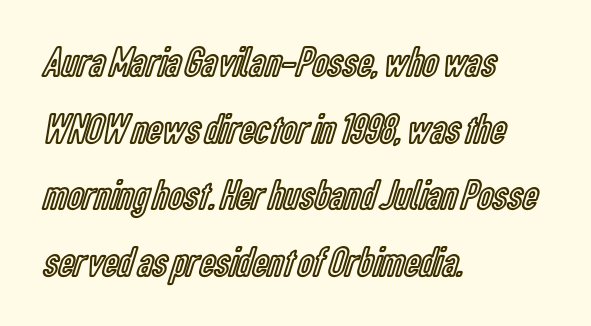
The image shows 43 px condensed type; set left-aligned, normal line spacing (1.55x), normal letter spacing, not underlined; a medium x-height.
